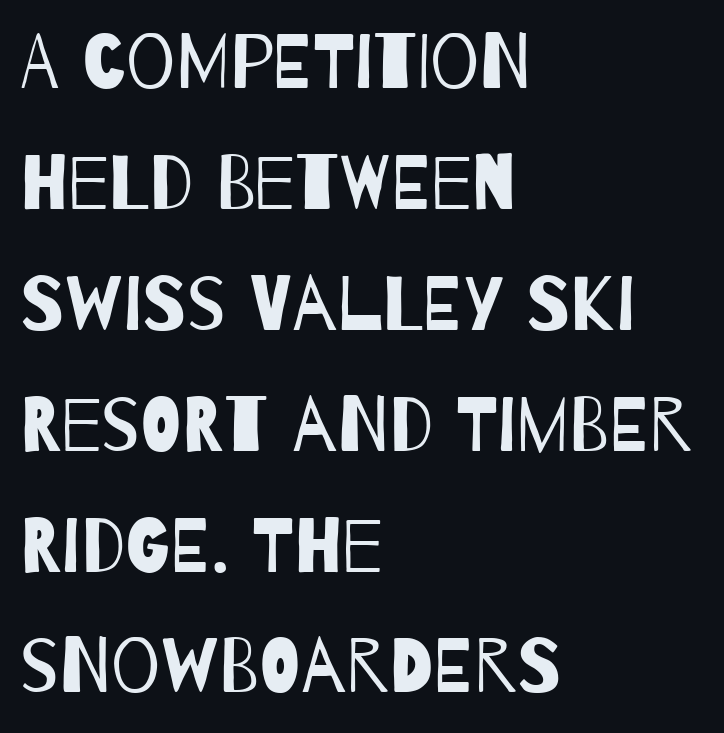
{"serif": "no", "bold": "no", "weight": "regular", "width": "condensed", "stroke_contrast": "low", "x_height": "large", "monospaced": "no", "underline": "no", "align": "left", "line_spacing": "normal", "line_spacing_ratio": 1.57, "letter_spacing": "normal", "letter_spacing_em": 0.0, "glyph_px": 77}
